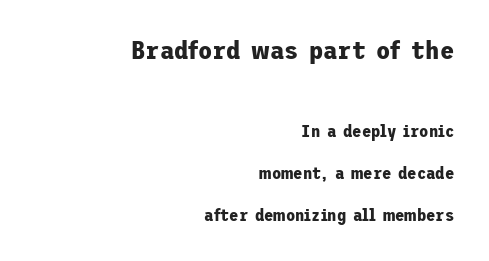
The image shows 26 px bold type, upright; set right-aligned, loose line spacing (2.49x), normal letter spacing, not underlined; the first (top) block is 1.53x larger.
